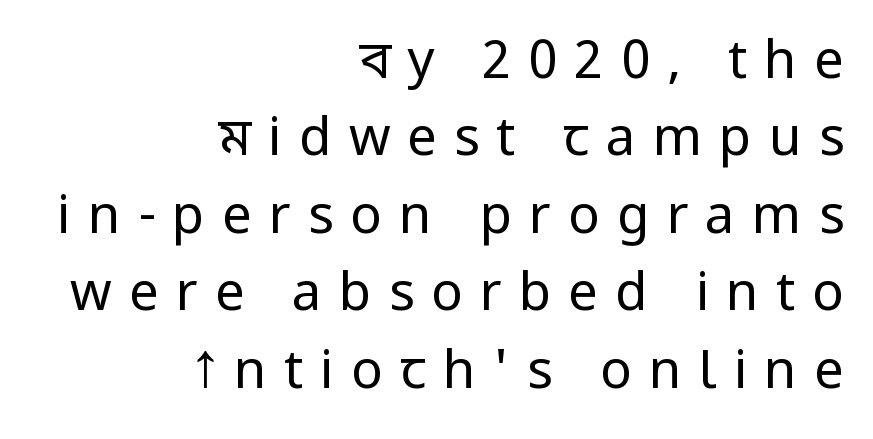
This is roman type, the default non-slanted kind. Alignment: flush right. The designer left line spacing at the default. This rendering employs a face without finishing strokes, i.e., a sans-serif.
